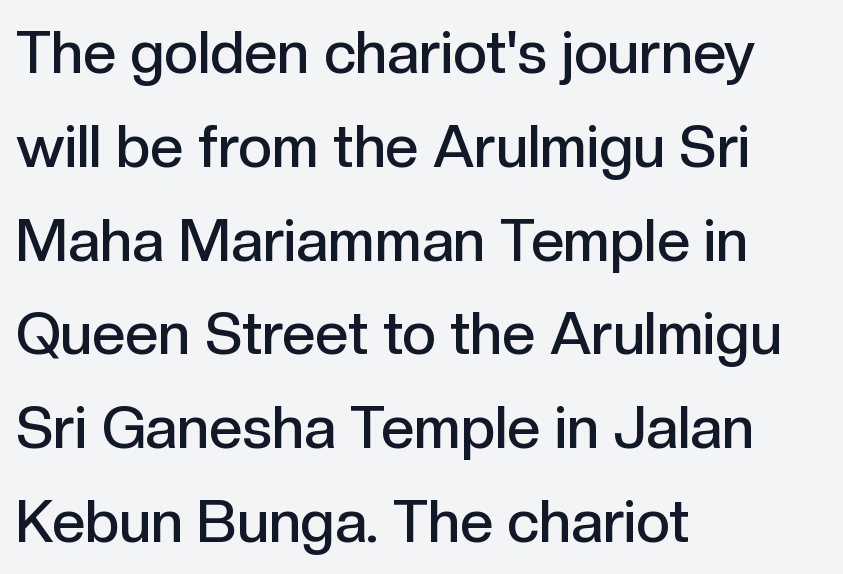
{"serif": "no", "italic": "no", "bold": "semi", "weight": "semibold", "width": "normal", "x_height": "medium", "monospaced": "no", "underline": "no", "align": "left", "line_spacing": "normal", "line_spacing_ratio": 1.59, "letter_spacing": "normal", "letter_spacing_em": 0.0, "glyph_px": 59}
